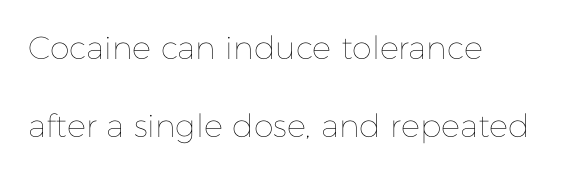
{"italic": "no", "bold": "no", "weight": "thin", "width": "normal", "stroke_contrast": "low", "x_height": "medium", "monospaced": "no", "underline": "no", "align": "left", "line_spacing": "loose", "line_spacing_ratio": 2.44, "letter_spacing": "normal", "letter_spacing_em": 0.0, "glyph_px": 32}
